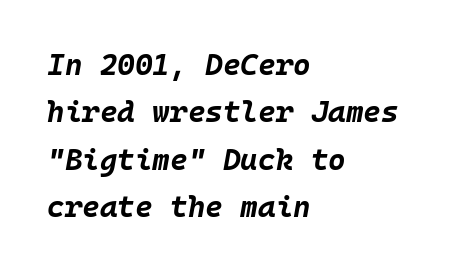
{"italic": "yes", "lean": "right", "slant_degrees": 10, "bold": "yes", "weight": "bold", "width": "normal", "stroke_contrast": "low", "x_height": "large", "monospaced": "yes", "underline": "no", "align": "left", "line_spacing": "normal", "line_spacing_ratio": 1.58, "letter_spacing": "normal", "letter_spacing_em": 0.0, "glyph_px": 30}
